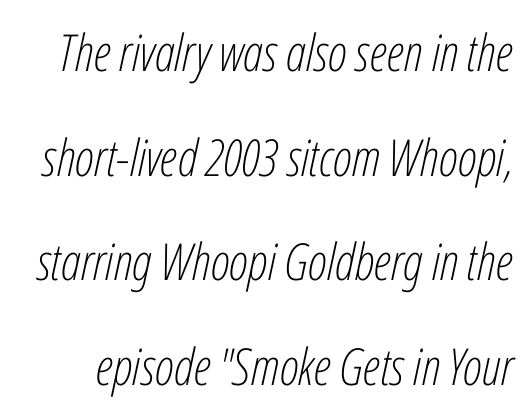
{"italic": "yes", "lean": "right", "slant_degrees": 12, "bold": "no", "weight": "light", "width": "condensed", "stroke_contrast": "low", "x_height": "medium", "monospaced": "no", "underline": "no", "line_spacing": "loose", "line_spacing_ratio": 2.05, "letter_spacing": "normal", "letter_spacing_em": 0.0, "glyph_px": 51}
